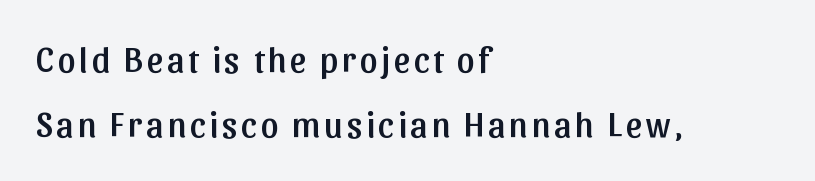
Q: Is the text italic (slanted)? A: No, it is upright.
Q: Is the typeface a serif or a sans-serif typeface? A: Sans-serif.
Q: Is the text underlined? A: No.
Q: How is the paragraph aligned? A: Left-aligned.
Q: Width (condensed, normal, or wide)? A: Normal.
Q: Stroke contrast? A: Low.
Q: x-height? A: Medium.
Q: Monospaced? A: No.
